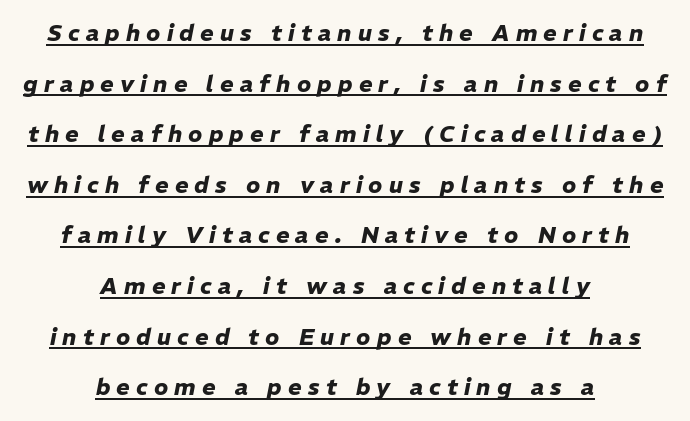
In terms of posture, this sample is oblique. How would I describe the line gaps? Wide and relaxed. The rendering uses a bold face; every stroke is thick and dark. A baseline rule has been typeset under these characters. Tracking here is generous; glyphs stand well apart from one another.
